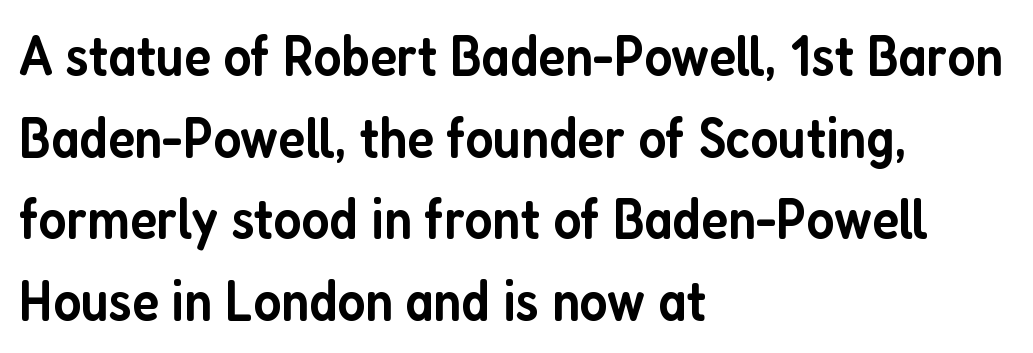
{"serif": "no", "italic": "no", "bold": "semi", "weight": "semibold", "width": "condensed", "stroke_contrast": "low", "x_height": "medium", "monospaced": "no", "underline": "no", "align": "left", "line_spacing": "normal", "line_spacing_ratio": 1.43, "letter_spacing": "normal", "letter_spacing_em": 0.0, "glyph_px": 57}
